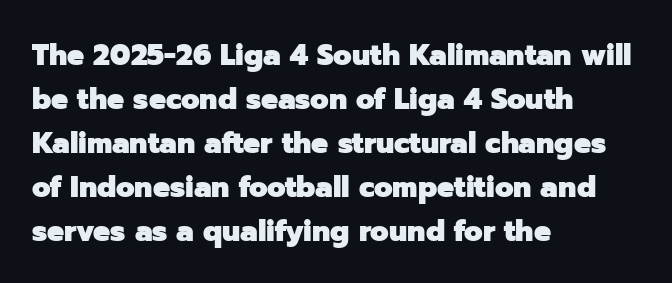
You could call the tracking neutral — neither tight nor loose. Every letter is thick-stroked: bold, no question. A typesetter would label this face a sans. What's the leading like? Ordinary, nothing unusual. This sample has the flowing, uneven cadence of proportional lettering.
